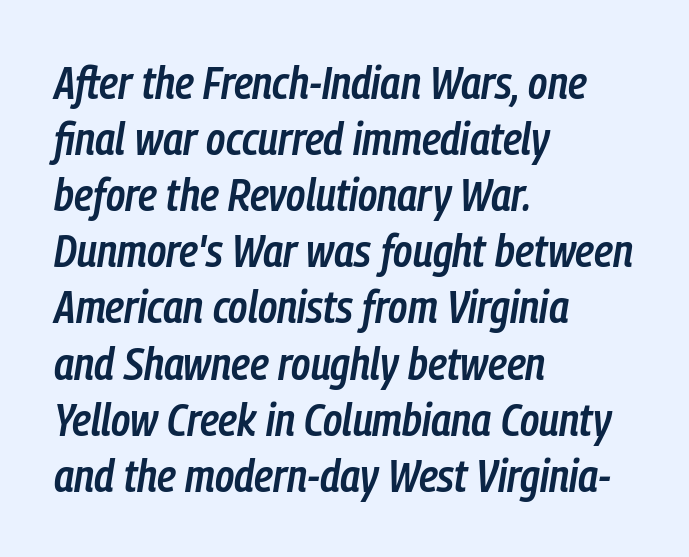
These lines are rendered in a variable-pitch font. In terms of letterspacing, this is plain default setting. The paragraph shown leans on its left margin. Descenders hang freely into open space.
